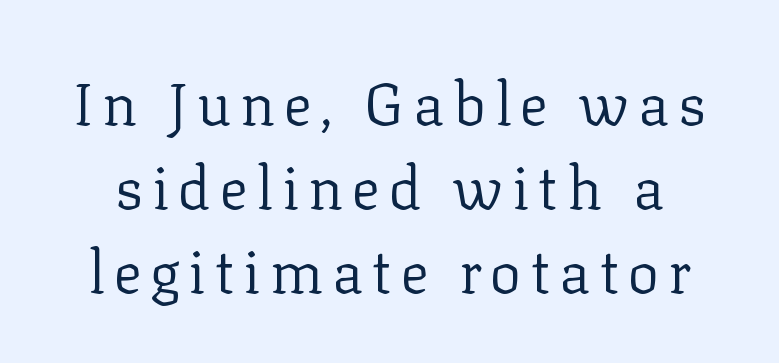
{"serif": "yes", "italic": "no", "bold": "no", "weight": "regular", "width": "normal", "stroke_contrast": "low", "x_height": "medium", "monospaced": "no", "underline": "no", "line_spacing": "normal", "line_spacing_ratio": 1.42, "glyph_px": 59}
